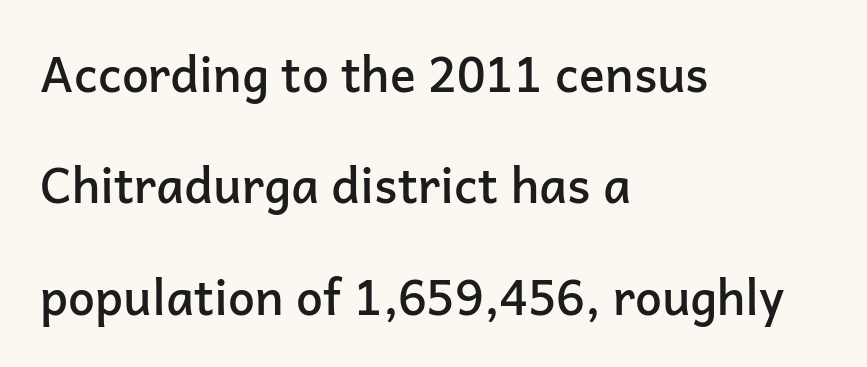
Q: Is the text bold? A: Semi-bold.
Q: Is the text italic (slanted)? A: No, it is upright.
Q: Is the typeface a serif or a sans-serif typeface? A: Sans-serif.
Q: Is the text underlined? A: No.
Q: How is the paragraph aligned? A: Left-aligned.
Q: Is the spacing between letters normal or unusually wide? A: Normal.
Q: Is the spacing between lines tight, normal or loose? A: Loose.
Q: Width (condensed, normal, or wide)? A: Normal.
Q: Stroke contrast? A: Low.
Q: x-height? A: Medium.
Q: Monospaced? A: No.
